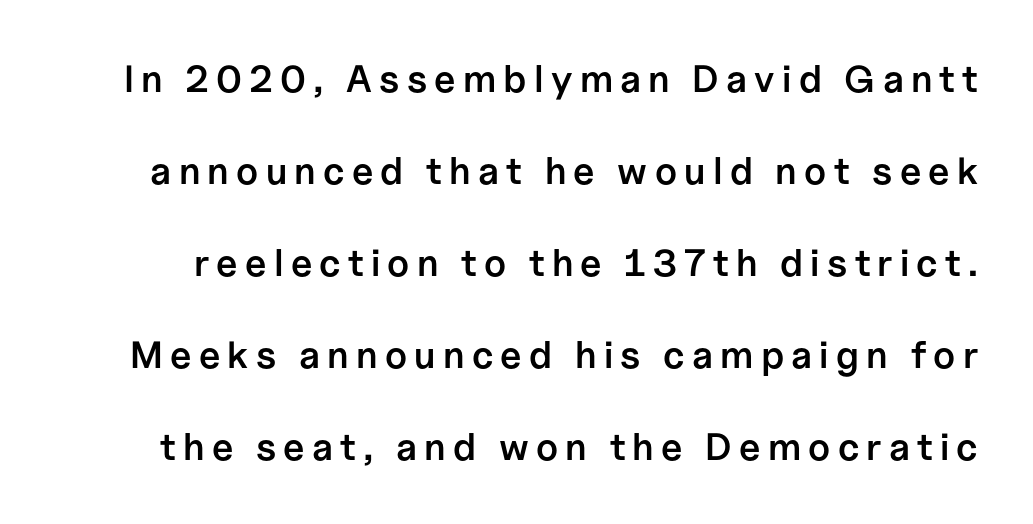
Q: Is the text bold? A: Semi-bold.
Q: Is the text italic (slanted)? A: No, it is upright.
Q: Is the typeface a serif or a sans-serif typeface? A: Sans-serif.
Q: Is the text underlined? A: No.
Q: Is the spacing between lines tight, normal or loose? A: Loose.
Q: Width (condensed, normal, or wide)? A: Normal.
Q: Stroke contrast? A: Low.
Q: x-height? A: Medium.
Q: Monospaced? A: No.
